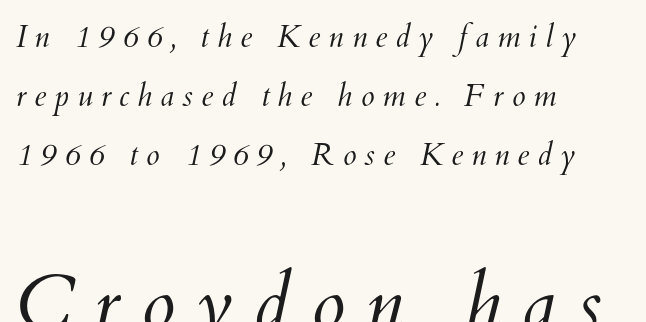
The image shows 77 px light type; set left-aligned, loose line spacing (1.9x), unusually wide letter spacing (+0.26 em), not underlined; the second (bottom) block is 2.48x larger; medium stroke contrast and a small x-height.
